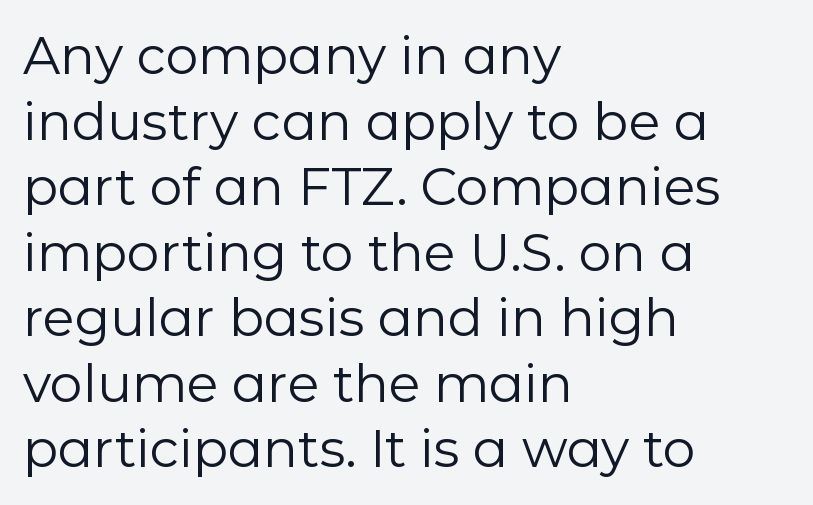
The image shows 52 px regular-weight sans-serif type, upright; set left-aligned, normal line spacing (1.26x), normal letter spacing, not underlined; low stroke contrast and a medium x-height.
